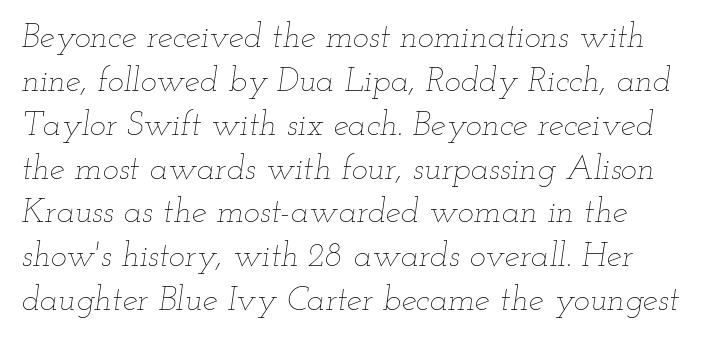
{"italic": "yes", "lean": "right", "slant_degrees": 12, "bold": "no", "weight": "thin", "width": "wide", "stroke_contrast": "low", "x_height": "small", "monospaced": "no", "underline": "no", "align": "left", "line_spacing": "normal", "line_spacing_ratio": 1.29, "letter_spacing": "normal", "letter_spacing_em": 0.0, "glyph_px": 34}
